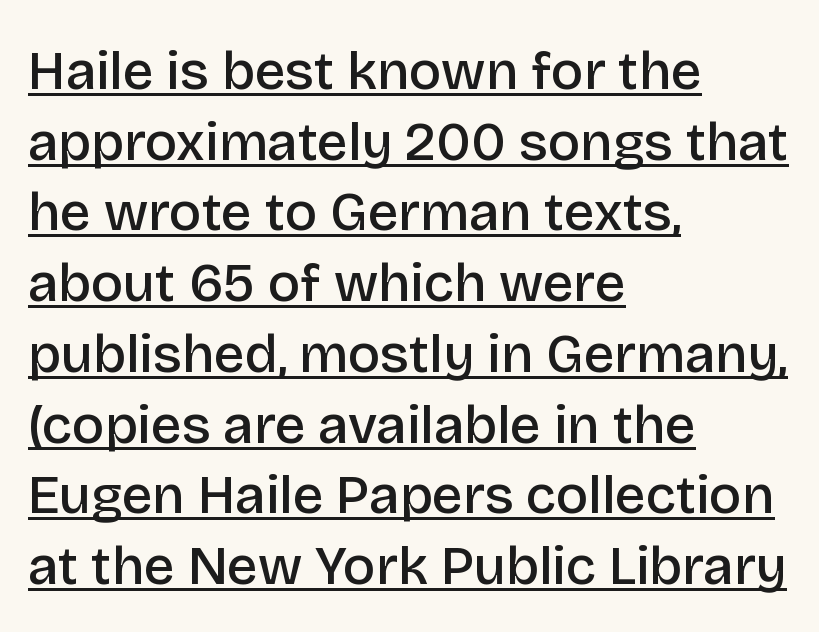
{"serif": "no", "italic": "no", "bold": "semi", "weight": "semibold", "width": "normal", "stroke_contrast": "low", "x_height": "large", "monospaced": "no", "underline": "yes", "align": "left", "line_spacing": "normal", "line_spacing_ratio": 1.31, "letter_spacing": "normal", "letter_spacing_em": 0.0, "glyph_px": 54}
